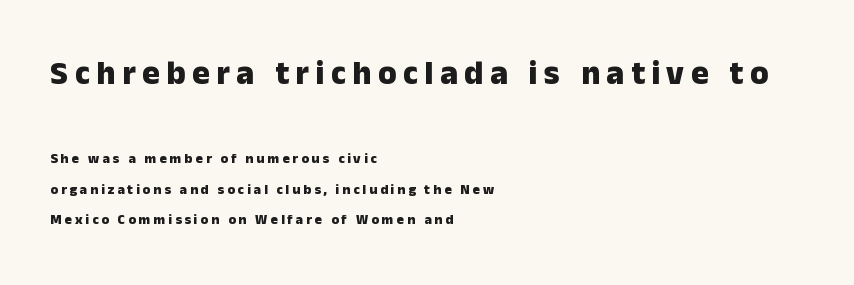
The image shows 33 px heavy sans-serif type, upright; set left-aligned, loose line spacing (2.18x), unusually wide letter spacing (+0.2 em), not underlined; the first (top) block is 2.36x larger; low stroke contrast and a medium x-height.
